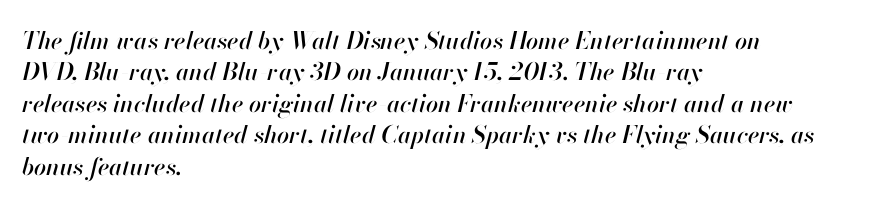
Q: Is the text italic (slanted)? A: Yes, it leans right by about 13 degrees.
Q: Is the text underlined? A: No.
Q: How is the paragraph aligned? A: Left-aligned.
Q: Is the spacing between letters normal or unusually wide? A: Normal.
Q: Is the spacing between lines tight, normal or loose? A: Normal.
